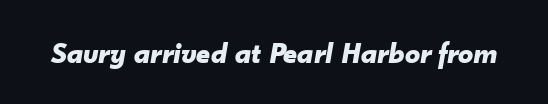
Compared with an ordinary text face, these strokes are far heavier — a full bold. The letters are slanted; this is an italic face. This rendering leaves character spacing at its baseline value. Has an underline been added? It has not. The passage shown is typed in a proportional face where columns would drift.
